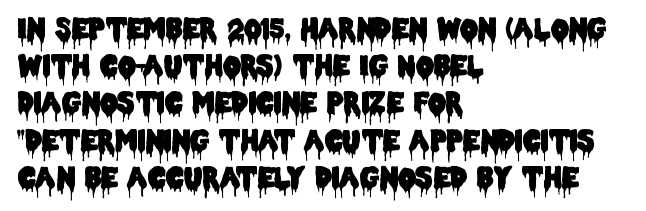
Q: Is the text italic (slanted)? A: No, it is upright.
Q: Is the typeface a serif or a sans-serif typeface? A: Sans-serif.
Q: Is the text underlined? A: No.
Q: How is the paragraph aligned? A: Left-aligned.
Q: Is the spacing between letters normal or unusually wide? A: Normal.
Q: Is the spacing between lines tight, normal or loose? A: Normal.
Q: Width (condensed, normal, or wide)? A: Condensed.
Q: Stroke contrast? A: Low.
Q: x-height? A: Large.
Q: Monospaced? A: No.
